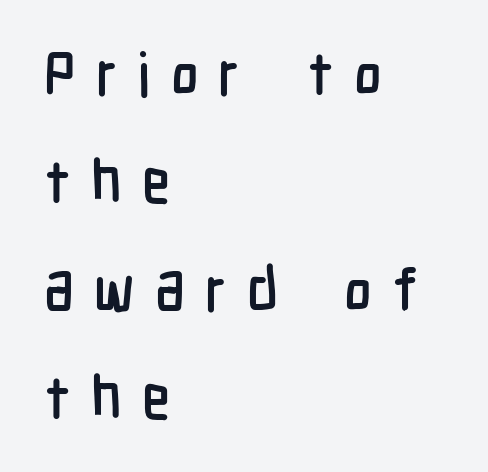
The image shows 59 px condensed sans-serif type, upright; set left-aligned, line spacing 1.83x, unusually wide letter spacing (+0.34 em), not underlined; low stroke contrast and a medium x-height.
